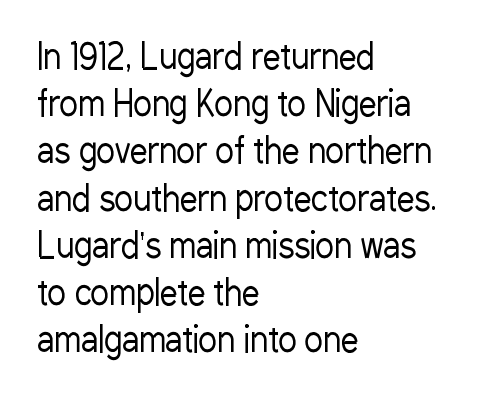
Q: Is the text bold? A: No.
Q: Is the text italic (slanted)? A: No, it is upright.
Q: Is the typeface a serif or a sans-serif typeface? A: Sans-serif.
Q: Is the text underlined? A: No.
Q: How is the paragraph aligned? A: Left-aligned.
Q: Is the spacing between letters normal or unusually wide? A: Normal.
Q: Is the spacing between lines tight, normal or loose? A: Normal.
Q: Width (condensed, normal, or wide)? A: Condensed.
Q: Stroke contrast? A: Low.
Q: x-height? A: Medium.
Q: Monospaced? A: No.
